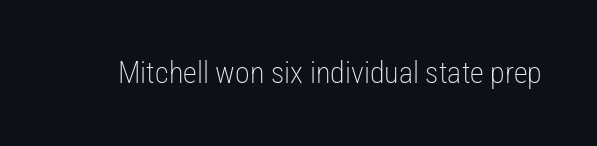
Think of a printed novel: that variable character pitch is what you see here. Italic: no, the glyphs are upright roman. The specimen omits any rule beneath the text block's lines. Compared with a typical body face, this is equally light or lighter still.
